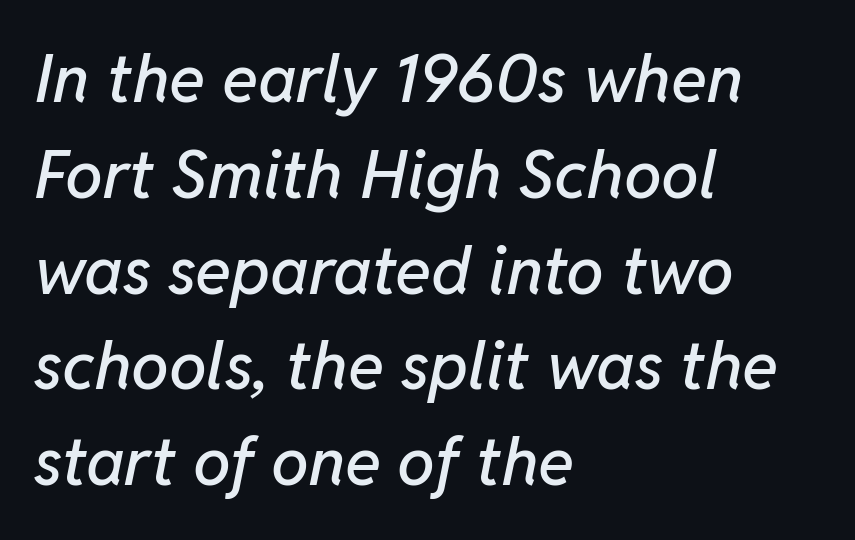
Just letters on the line, the space beneath them empty. Is this a fixed-width face? No — the glyphs have proportional, varying widths. The passage is arranged the way most books set body copy — flush left. This is oblique type, the kind used for emphasis or titles. Default kerning and tracking; the words read as compact shapes. Leading: standard.
